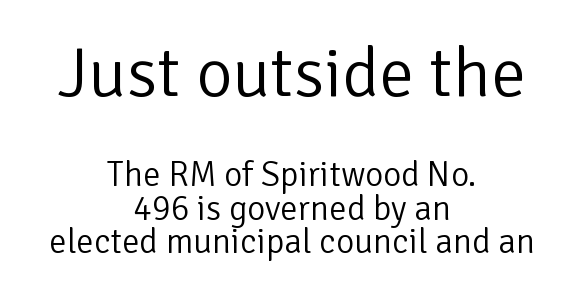
The image shows 70 px light sans-serif type, upright; set centered, tight line spacing (0.96x), normal letter spacing, not underlined; the first (top) block is 2.0x larger; low stroke contrast and a medium x-height.
